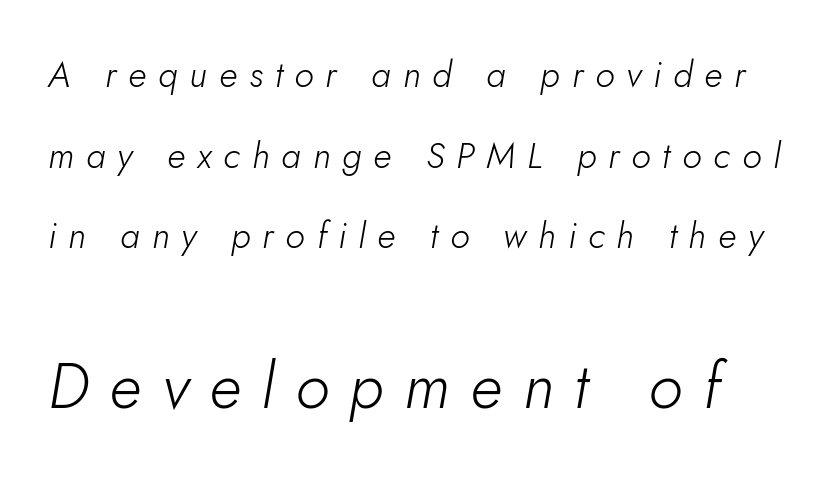
{"italic": "yes", "lean": "right", "slant_degrees": 10, "bold": "no", "weight": "light", "width": "normal", "stroke_contrast": "low", "x_height": "small", "monospaced": "no", "underline": "no", "line_spacing": "loose", "line_spacing_ratio": 2.24, "letter_spacing": "wide", "letter_spacing_em": 0.33, "larger_block": "second", "size_ratio": 1.75, "glyph_px": 63}
